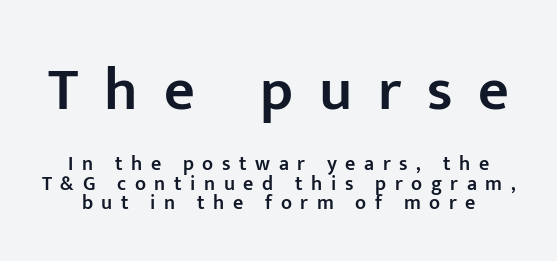
{"serif": "no", "italic": "no", "bold": "semi", "weight": "semibold", "width": "normal", "stroke_contrast": "low", "x_height": "medium", "monospaced": "no", "underline": "no", "line_spacing": "tight", "line_spacing_ratio": 0.97, "letter_spacing": "wide", "letter_spacing_em": 0.43, "larger_block": "first", "size_ratio": 3.0, "glyph_px": 60}
